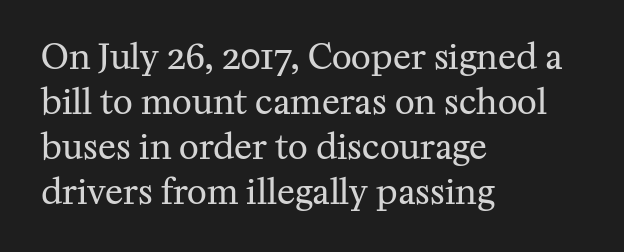
Q: Is the text bold? A: No.
Q: Is the text italic (slanted)? A: No, it is upright.
Q: Is the typeface a serif or a sans-serif typeface? A: Serif.
Q: Is the text underlined? A: No.
Q: How is the paragraph aligned? A: Left-aligned.
Q: Is the spacing between letters normal or unusually wide? A: Normal.
Q: Is the spacing between lines tight, normal or loose? A: Normal.
Q: Width (condensed, normal, or wide)? A: Normal.
Q: Stroke contrast? A: Medium.
Q: x-height? A: Medium.
Q: Monospaced? A: No.
